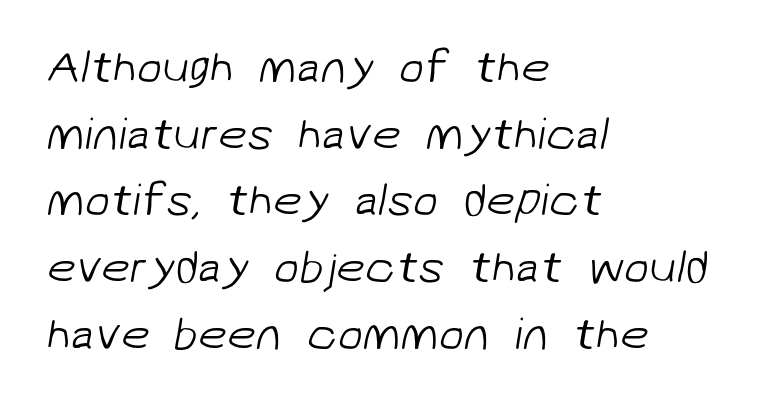
Is there much room between lines? A standard amount, neither cramped nor airy. Anything drawn beneath the words? Only blank space. The typesetter chose a ragged-right arrangement here. Characters follow at the spacing the type designer built in. These lines are rendered in a variable-pitch font. Serif or sans? Sans — the stroke terminals are bare.
